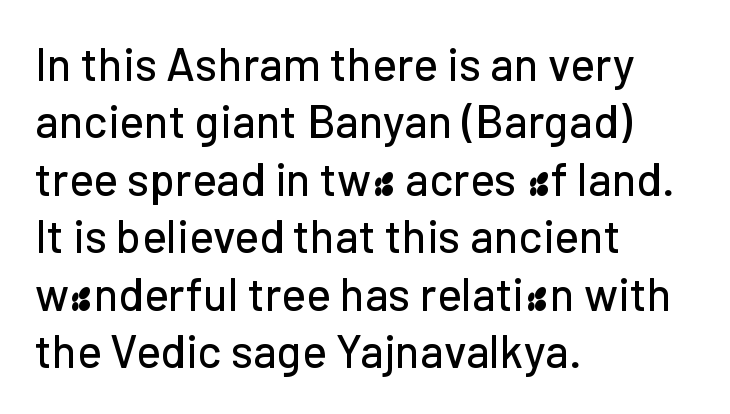
The image shows 46 px sans-serif type, upright; set left-aligned, normal line spacing (1.25x), normal letter spacing, not underlined; low stroke contrast and a medium x-height.
